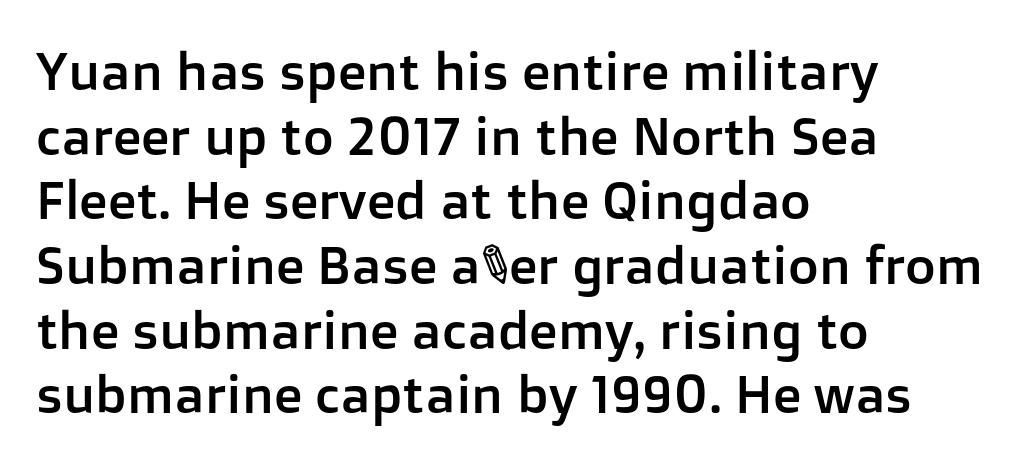
The image shows 53 px sans-serif type, upright; set left-aligned, line spacing 1.22x, normal letter spacing, not underlined; low stroke contrast and a medium x-height.
